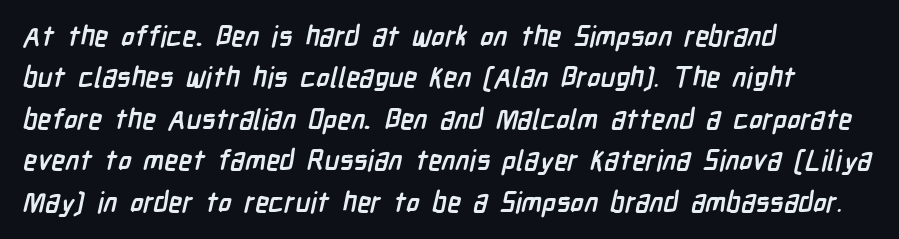
Q: Is the text bold? A: Yes.
Q: Is the typeface a serif or a sans-serif typeface? A: Sans-serif.
Q: Is the text underlined? A: No.
Q: How is the paragraph aligned? A: Left-aligned.
Q: Is the spacing between letters normal or unusually wide? A: Normal.
Q: Is the spacing between lines tight, normal or loose? A: Normal.
Q: Width (condensed, normal, or wide)? A: Condensed.
Q: Stroke contrast? A: Low.
Q: x-height? A: Medium.
Q: Monospaced? A: No.
